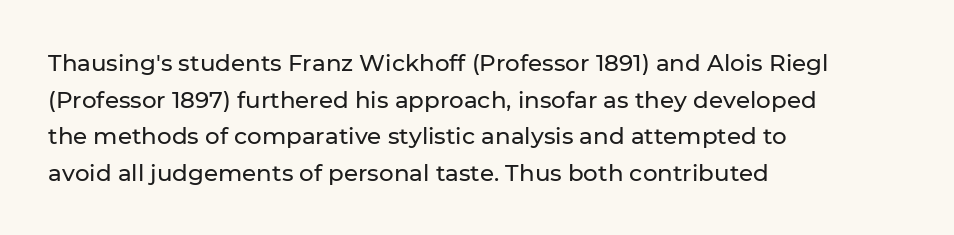
{"italic": "no", "underline": "no", "align": "left", "line_spacing": "normal", "line_spacing_ratio": 1.59, "letter_spacing": "normal", "letter_spacing_em": 0.0, "glyph_px": 23}
